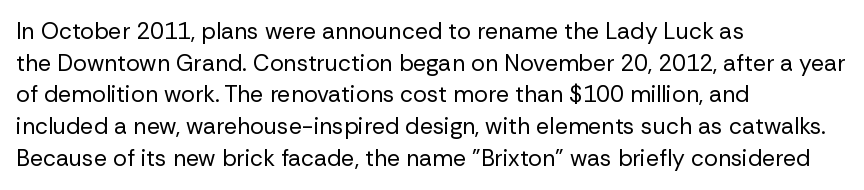
{"italic": "no", "bold": "no", "underline": "no", "align": "left", "line_spacing": "normal", "line_spacing_ratio": 1.38, "letter_spacing": "normal", "letter_spacing_em": 0.0, "glyph_px": 23}
